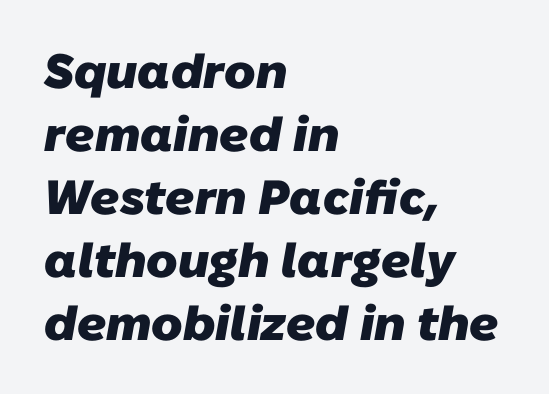
{"serif": "no", "bold": "yes", "weight": "heavy", "width": "normal", "stroke_contrast": "low", "x_height": "medium", "monospaced": "no", "underline": "no", "align": "left", "line_spacing": "normal", "line_spacing_ratio": 1.31, "letter_spacing": "normal", "letter_spacing_em": 0.0, "glyph_px": 48}
